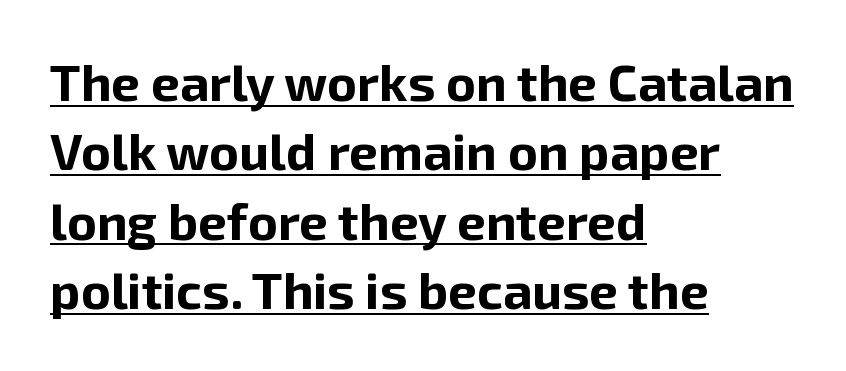
Q: Is the text bold? A: Yes.
Q: Is the text italic (slanted)? A: No, it is upright.
Q: Is the typeface a serif or a sans-serif typeface? A: Sans-serif.
Q: Is the text underlined? A: Yes.
Q: How is the paragraph aligned? A: Left-aligned.
Q: Is the spacing between letters normal or unusually wide? A: Normal.
Q: Is the spacing between lines tight, normal or loose? A: Normal.
Q: Width (condensed, normal, or wide)? A: Normal.
Q: Stroke contrast? A: Low.
Q: x-height? A: Medium.
Q: Monospaced? A: No.
